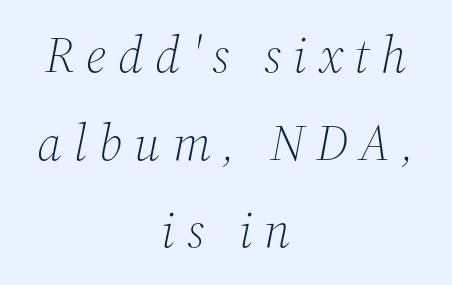
The image shows 51 px light serif type, italic (leaning right); set centered, line spacing 1.72x, unusually wide letter spacing (+0.23 em), not underlined; medium stroke contrast and a medium x-height.
